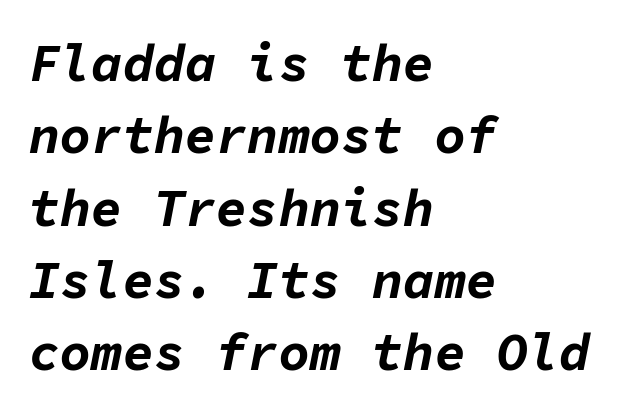
The image shows 52 px bold type, italic (leaning right), monospaced; set left-aligned, normal line spacing (1.39x), normal letter spacing, not underlined; low stroke contrast and a medium x-height.
